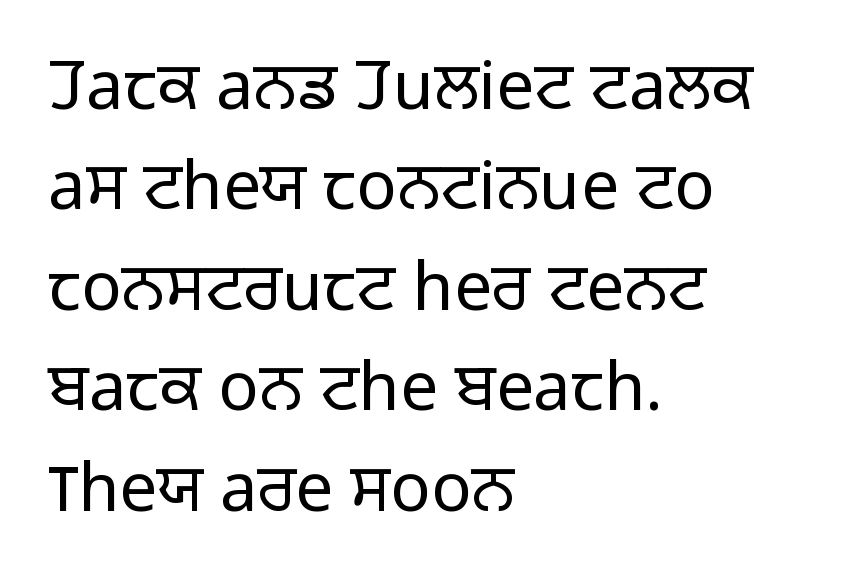
{"serif": "no", "italic": "no", "bold": "no", "weight": "light", "width": "normal", "stroke_contrast": "low", "x_height": "medium", "monospaced": "no", "underline": "no", "align": "left", "line_spacing": "normal", "line_spacing_ratio": 1.5, "letter_spacing": "normal", "letter_spacing_em": 0.0, "glyph_px": 67}
